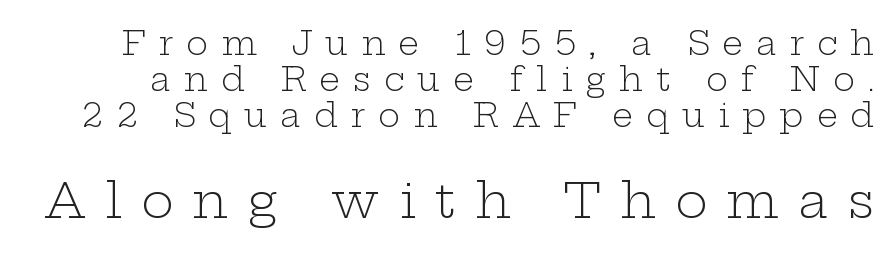
The image shows 49 px light, wide serif type, upright; set tight line spacing (1.09x), unusually wide letter spacing (+0.39 em), not underlined; the second (bottom) block is 1.48x larger; low stroke contrast and a medium x-height.
